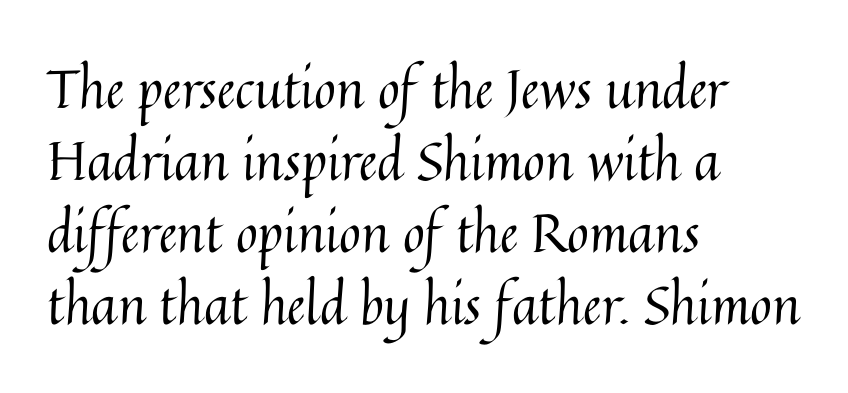
{"bold": "no", "weight": "regular", "width": "normal", "stroke_contrast": "medium", "x_height": "medium", "monospaced": "no", "underline": "no", "align": "left", "line_spacing": "normal", "line_spacing_ratio": 1.36, "letter_spacing": "normal", "letter_spacing_em": 0.0, "glyph_px": 53}
